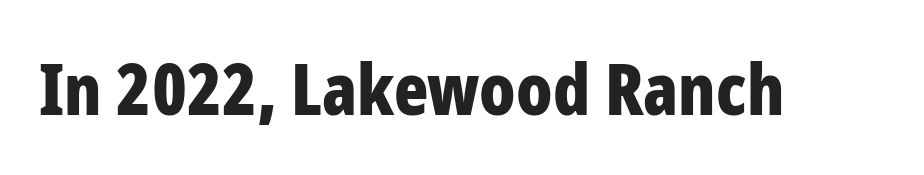
A sans-serif font was chosen for this passage. Letters rest on an invisible, unmarked baseline. You can tell it's not italic because the verticals are truly vertical. These lines keep a tight, regular rhythm from letter to letter.
